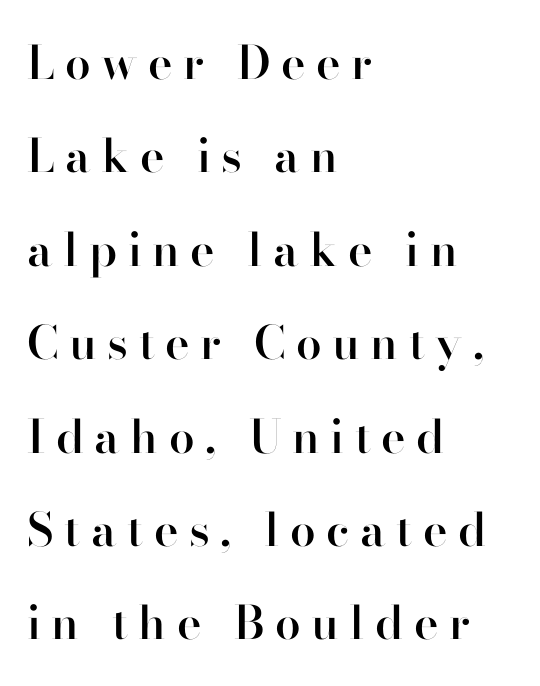
{"serif": "no", "italic": "no", "bold": "semi", "weight": "semibold", "width": "normal", "stroke_contrast": "high", "x_height": "small", "monospaced": "no", "underline": "no", "align": "left", "line_spacing": "loose", "line_spacing_ratio": 2.03, "letter_spacing": "wide", "letter_spacing_em": 0.23, "glyph_px": 46}
